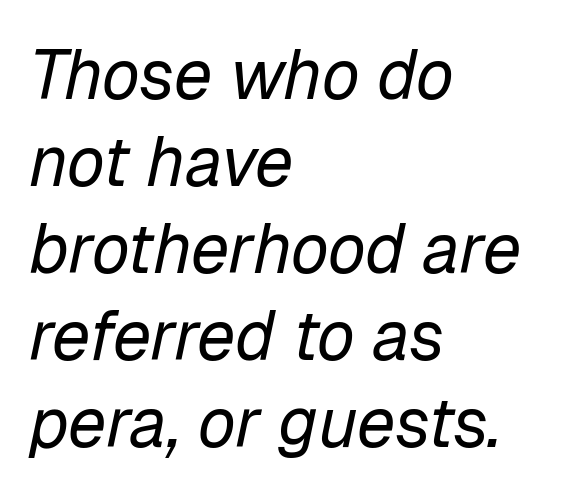
Q: Is the text bold? A: No.
Q: Is the text italic (slanted)? A: Yes, it leans right by about 12 degrees.
Q: Is the text underlined? A: No.
Q: How is the paragraph aligned? A: Left-aligned.
Q: Is the spacing between letters normal or unusually wide? A: Normal.
Q: Is the spacing between lines tight, normal or loose? A: Normal.
Q: Width (condensed, normal, or wide)? A: Normal.
Q: Stroke contrast? A: Low.
Q: x-height? A: Medium.
Q: Monospaced? A: No.
